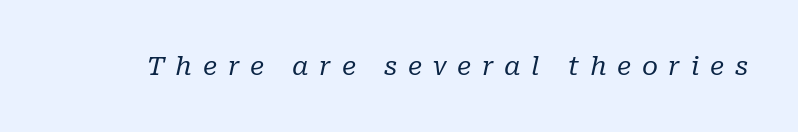
The image shows 26 px text type, italic (leaning right); set unusually wide letter spacing (+0.41 em), not underlined.
